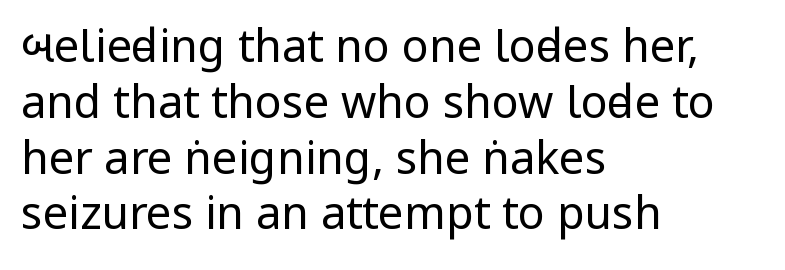
Q: Is the text bold? A: No.
Q: Is the text italic (slanted)? A: No, it is upright.
Q: Is the typeface a serif or a sans-serif typeface? A: Sans-serif.
Q: Is the text underlined? A: No.
Q: How is the paragraph aligned? A: Left-aligned.
Q: Is the spacing between letters normal or unusually wide? A: Normal.
Q: Width (condensed, normal, or wide)? A: Condensed.
Q: Stroke contrast? A: Low.
